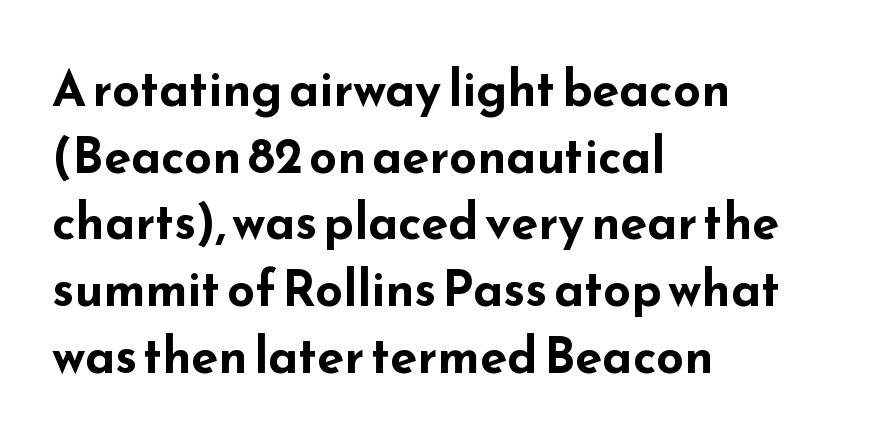
The image shows 49 px bold, wide sans-serif type, upright; set left-aligned, normal line spacing (1.36x), normal letter spacing, not underlined; low stroke contrast and a small x-height.
